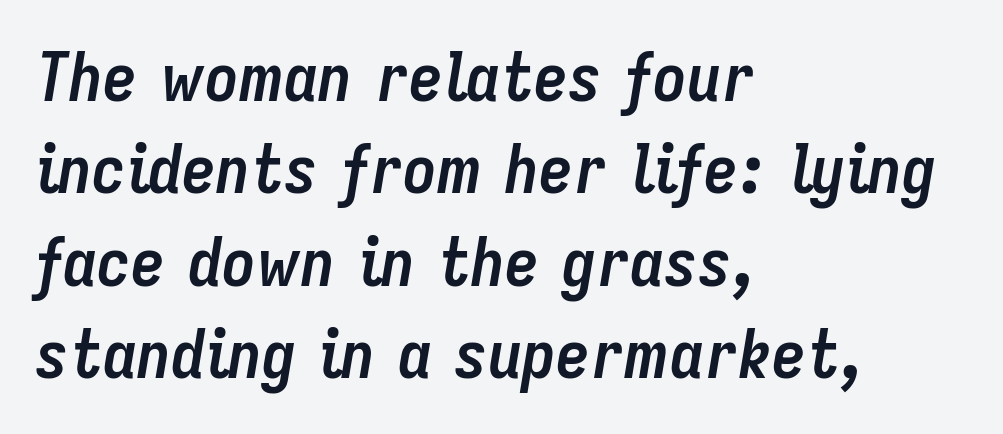
The image shows 68 px semibold, condensed type, italic (leaning right); set left-aligned, normal line spacing (1.36x), normal letter spacing, not underlined; low stroke contrast and a medium x-height.
